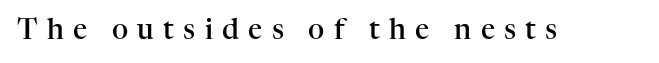
{"serif": "yes", "italic": "no", "bold": "semi", "weight": "semibold", "width": "normal", "stroke_contrast": "high", "x_height": "medium", "monospaced": "no", "underline": "no", "letter_spacing": "wide", "letter_spacing_em": 0.33, "glyph_px": 28}
